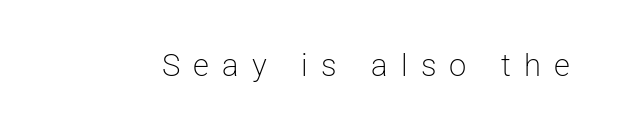
No chunkiness to these letters — they're not bold. Proportional: the letters do not fall into vertical columns. The foot of each line stays bare and open. Substantial extra tracking has been applied to these lines.
